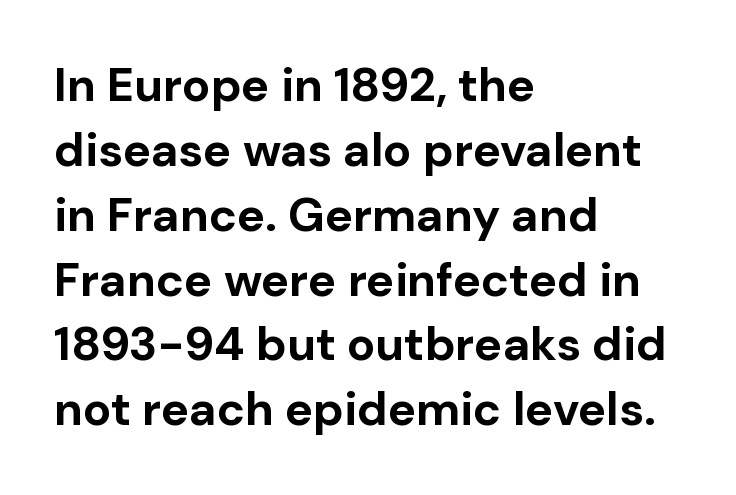
The image shows 47 px bold sans-serif type, upright; set left-aligned, normal line spacing (1.38x), normal letter spacing, not underlined; low stroke contrast and a medium x-height.
